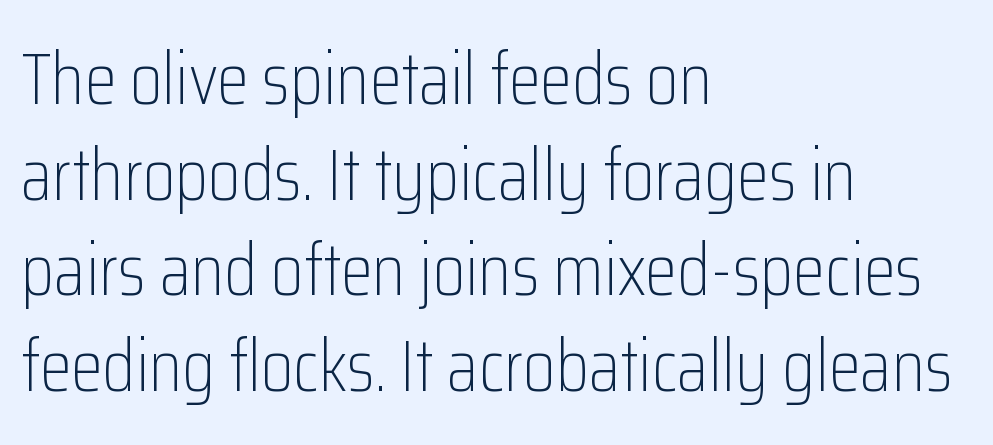
Serif or sans? Sans — the stroke terminals are bare. The typography opts for an upright posture over an oblique one. Baseline-to-baseline distance is the conventional proportion of letter height. Descender tails drop into unmarked territory. Looks like regular typesetting: each glyph gets only the width it needs. All the whitespace from short lines collects on the right.
